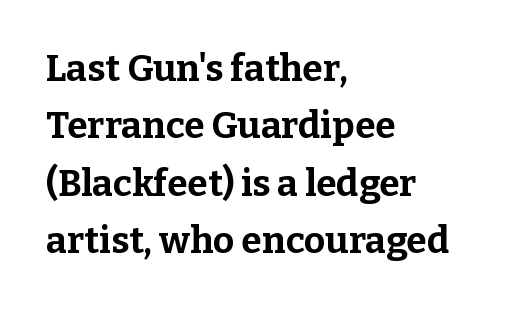
{"serif": "yes", "italic": "no", "bold": "yes", "weight": "bold", "width": "normal", "stroke_contrast": "low", "x_height": "medium", "monospaced": "no", "underline": "no", "align": "left", "line_spacing": "normal", "line_spacing_ratio": 1.55, "letter_spacing": "normal", "letter_spacing_em": 0.0, "glyph_px": 37}
